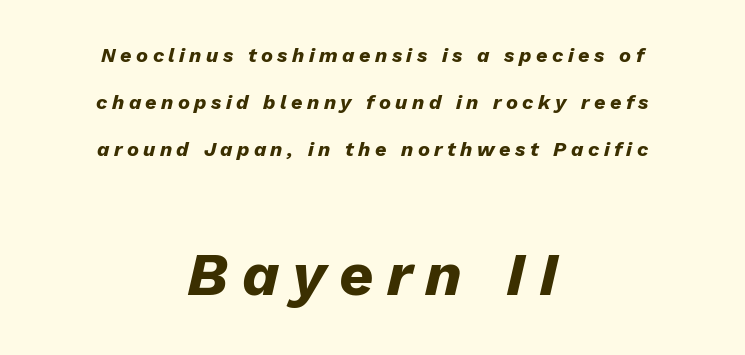
Q: Is the text bold? A: Yes.
Q: Is the text italic (slanted)? A: Yes, it leans right by about 13 degrees.
Q: Is the text underlined? A: No.
Q: How is the paragraph aligned? A: Centered.
Q: Is the spacing between letters normal or unusually wide? A: Unusually wide.
Q: Is the spacing between lines tight, normal or loose? A: Loose.
Q: Which block of text is set in a larger size, the first (top) or the second (bottom)? A: The second (bottom) one.
Q: Width (condensed, normal, or wide)? A: Normal.
Q: Stroke contrast? A: Low.
Q: x-height? A: Medium.
Q: Monospaced? A: No.
